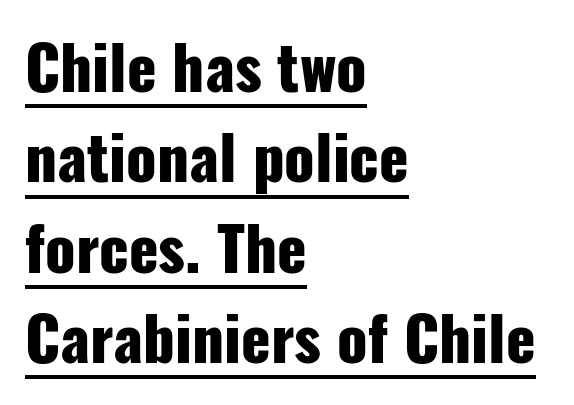
Q: Is the text bold? A: Yes.
Q: Is the text italic (slanted)? A: No, it is upright.
Q: Is the typeface a serif or a sans-serif typeface? A: Sans-serif.
Q: Is the text underlined? A: Yes.
Q: How is the paragraph aligned? A: Left-aligned.
Q: Is the spacing between letters normal or unusually wide? A: Normal.
Q: Is the spacing between lines tight, normal or loose? A: Normal.
Q: Width (condensed, normal, or wide)? A: Condensed.
Q: Stroke contrast? A: Low.
Q: x-height? A: Medium.
Q: Monospaced? A: No.
